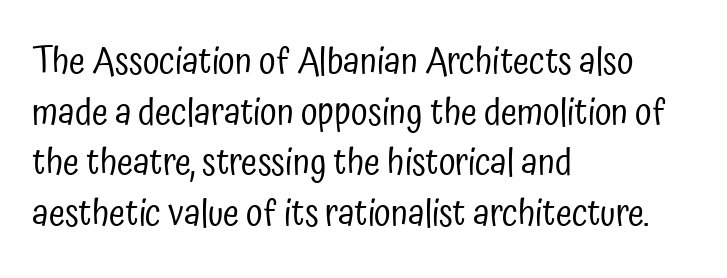
Q: Is the text bold? A: No.
Q: Is the text italic (slanted)? A: No, it is upright.
Q: Is the typeface a serif or a sans-serif typeface? A: Sans-serif.
Q: Is the text underlined? A: No.
Q: How is the paragraph aligned? A: Left-aligned.
Q: Is the spacing between letters normal or unusually wide? A: Normal.
Q: Is the spacing between lines tight, normal or loose? A: Normal.
Q: Width (condensed, normal, or wide)? A: Condensed.
Q: Stroke contrast? A: Low.
Q: x-height? A: Medium.
Q: Monospaced? A: No.
